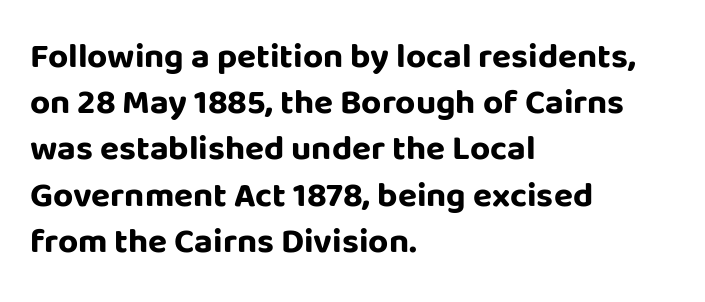
Q: Is the text bold? A: Yes.
Q: Is the text italic (slanted)? A: No, it is upright.
Q: Is the typeface a serif or a sans-serif typeface? A: Sans-serif.
Q: Is the text underlined? A: No.
Q: How is the paragraph aligned? A: Left-aligned.
Q: Is the spacing between letters normal or unusually wide? A: Normal.
Q: Is the spacing between lines tight, normal or loose? A: Normal.
Q: Width (condensed, normal, or wide)? A: Normal.
Q: Stroke contrast? A: Low.
Q: x-height? A: Large.
Q: Monospaced? A: No.
